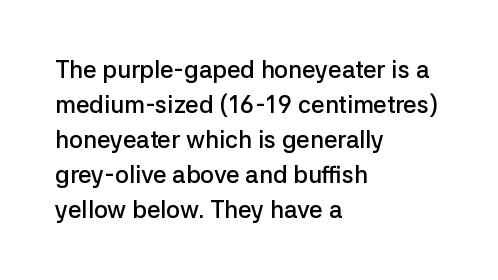
{"italic": "no", "bold": "semi", "underline": "no", "align": "left", "line_spacing": "normal", "line_spacing_ratio": 1.46, "letter_spacing": "normal", "letter_spacing_em": 0.0, "glyph_px": 24}
